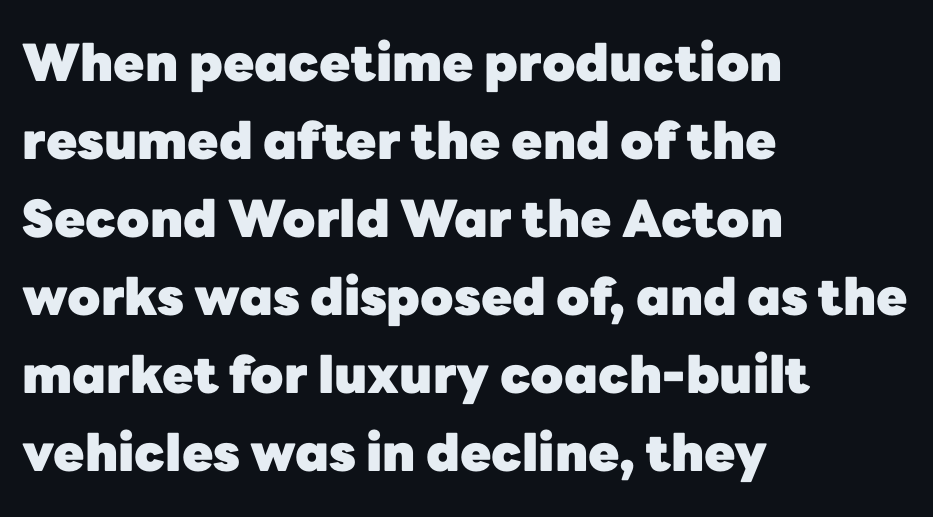
Q: Is the text bold? A: Yes.
Q: Is the text italic (slanted)? A: No, it is upright.
Q: Is the typeface a serif or a sans-serif typeface? A: Sans-serif.
Q: Is the text underlined? A: No.
Q: How is the paragraph aligned? A: Left-aligned.
Q: Is the spacing between letters normal or unusually wide? A: Normal.
Q: Is the spacing between lines tight, normal or loose? A: Normal.
Q: Width (condensed, normal, or wide)? A: Normal.
Q: Stroke contrast? A: Low.
Q: x-height? A: Medium.
Q: Monospaced? A: No.
